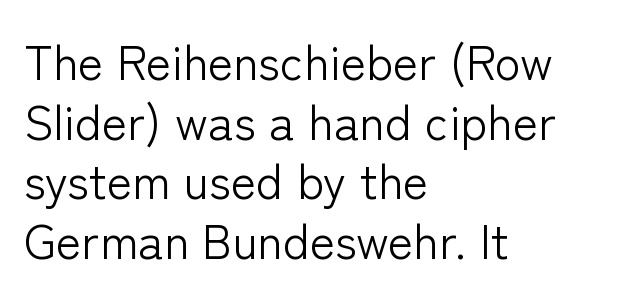
{"serif": "no", "italic": "no", "bold": "no", "weight": "light", "width": "normal", "stroke_contrast": "low", "x_height": "medium", "monospaced": "no", "underline": "no", "align": "left", "line_spacing_ratio": 1.24, "letter_spacing": "normal", "letter_spacing_em": 0.0, "glyph_px": 48}
